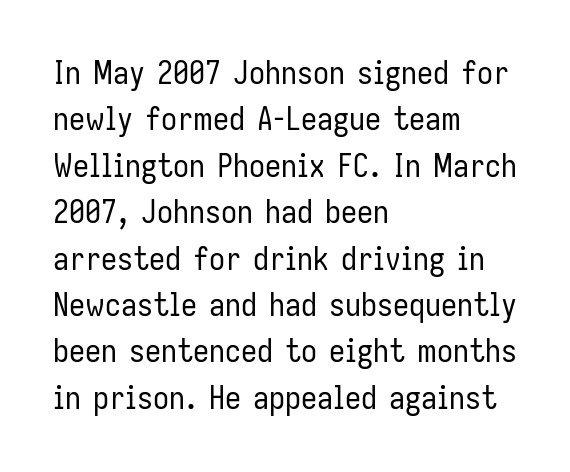
{"serif": "no", "italic": "no", "bold": "no", "weight": "regular", "width": "condensed", "stroke_contrast": "low", "x_height": "medium", "monospaced": "no", "underline": "no", "align": "left", "line_spacing": "normal", "line_spacing_ratio": 1.45, "letter_spacing": "normal", "letter_spacing_em": 0.0, "glyph_px": 32}
